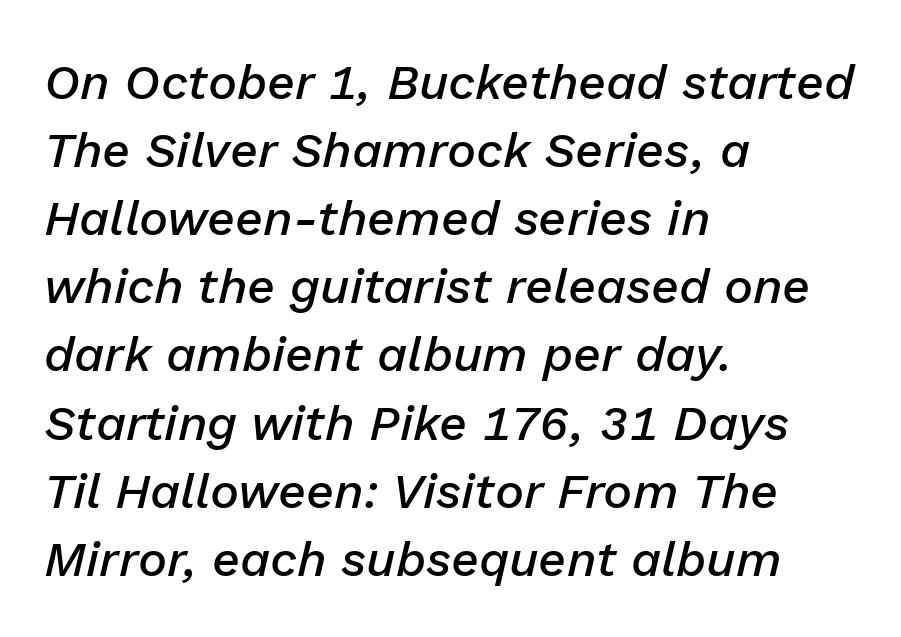
{"italic": "yes", "lean": "right", "slant_degrees": 13, "bold": "semi", "weight": "semibold", "width": "normal", "stroke_contrast": "low", "x_height": "medium", "monospaced": "no", "underline": "no", "align": "left", "line_spacing": "normal", "line_spacing_ratio": 1.39, "letter_spacing": "normal", "letter_spacing_em": 0.0, "glyph_px": 49}
